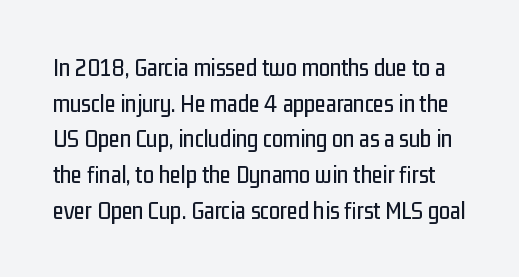
The type sits square on the baseline with zero lean. Anything drawn beneath the words? Only blank space. Leading: standard. Tracking here is standard; glyphs follow each other at the usual distance.
